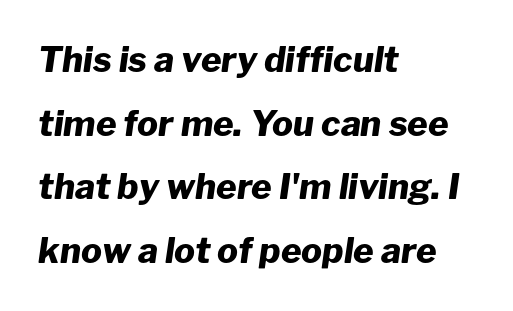
The image shows 35 px heavy type, italic (leaning right); set left-aligned, line spacing 1.82x, normal letter spacing, not underlined; low stroke contrast and a medium x-height.
